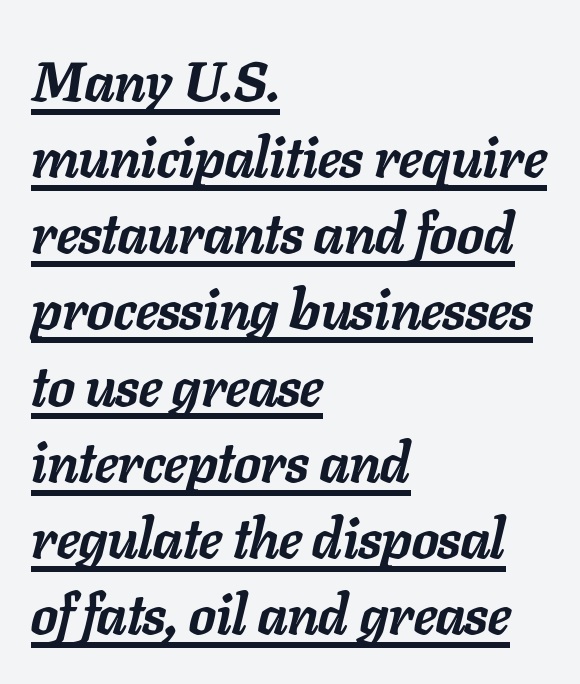
{"italic": "yes", "lean": "right", "slant_degrees": 11, "bold": "yes", "weight": "semibold", "width": "normal", "stroke_contrast": "low", "x_height": "medium", "monospaced": "no", "underline": "yes", "align": "left", "line_spacing": "normal", "line_spacing_ratio": 1.36, "letter_spacing": "normal", "letter_spacing_em": 0.0, "glyph_px": 56}
